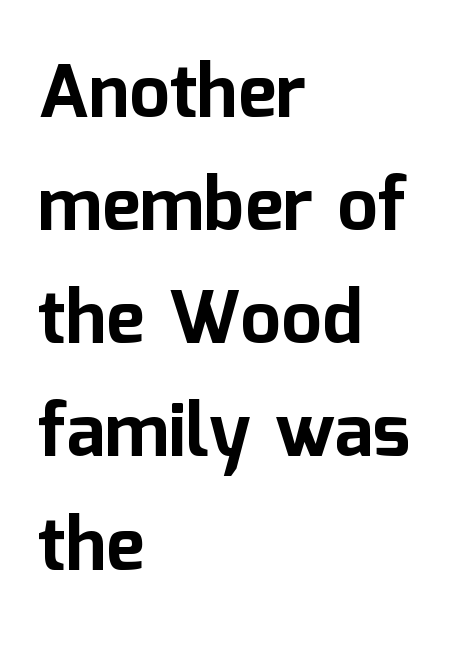
Q: Is the text bold? A: Yes.
Q: Is the text italic (slanted)? A: No, it is upright.
Q: Is the typeface a serif or a sans-serif typeface? A: Sans-serif.
Q: Is the text underlined? A: No.
Q: How is the paragraph aligned? A: Left-aligned.
Q: Is the spacing between letters normal or unusually wide? A: Normal.
Q: Is the spacing between lines tight, normal or loose? A: Normal.
Q: Width (condensed, normal, or wide)? A: Normal.
Q: Stroke contrast? A: Low.
Q: x-height? A: Medium.
Q: Monospaced? A: No.
